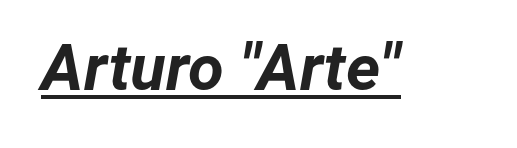
The image shows 65 px bold type, italic (leaning right); set normal letter spacing, underlined; low stroke contrast and a medium x-height.
